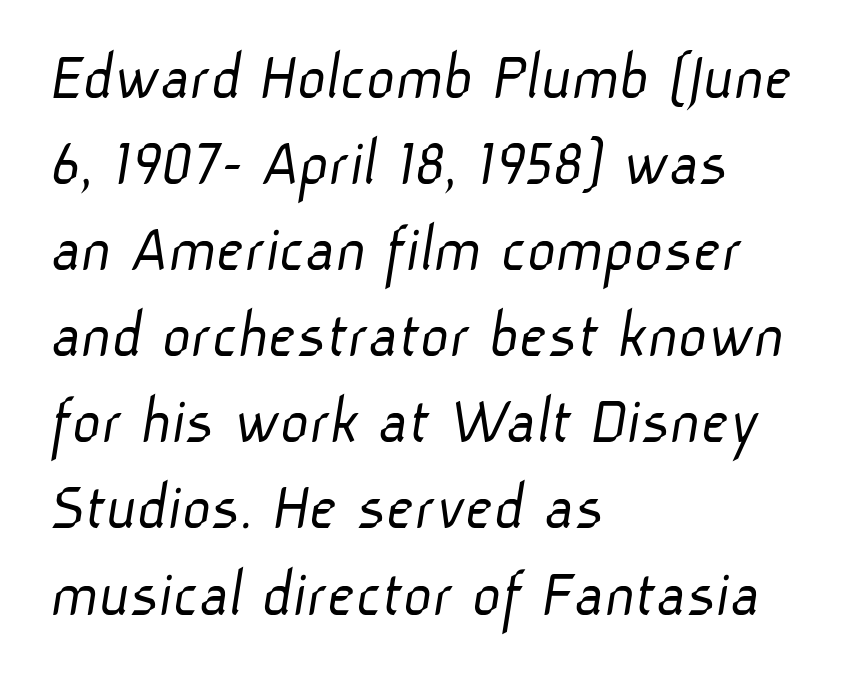
Q: Is the text bold? A: No.
Q: Is the typeface a serif or a sans-serif typeface? A: Sans-serif.
Q: Is the text underlined? A: No.
Q: How is the paragraph aligned? A: Left-aligned.
Q: Is the spacing between letters normal or unusually wide? A: Normal.
Q: Width (condensed, normal, or wide)? A: Normal.
Q: Stroke contrast? A: Low.
Q: x-height? A: Medium.
Q: Monospaced? A: No.
